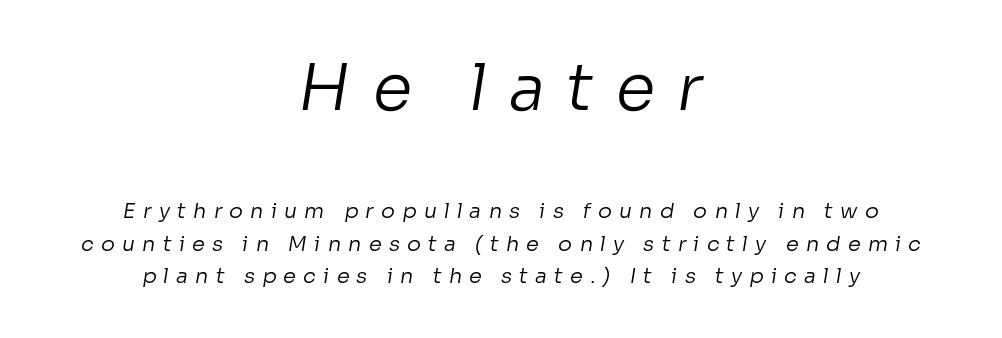
The image shows 64 px regular-weight sans-serif type; set centered, normal line spacing (1.55x), unusually wide letter spacing (+0.34 em), not underlined; the first (top) block is 3.05x larger; low stroke contrast and a medium x-height.
